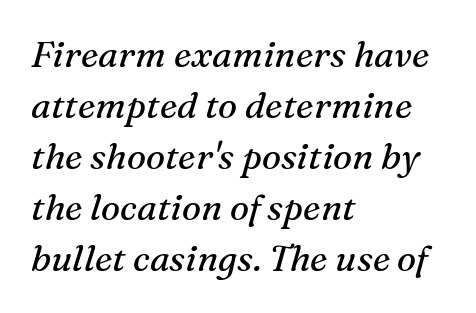
The image shows 36 px regular-weight serif type, italic (leaning right); set left-aligned, normal line spacing (1.42x), normal letter spacing, not underlined; medium stroke contrast and a medium x-height.
